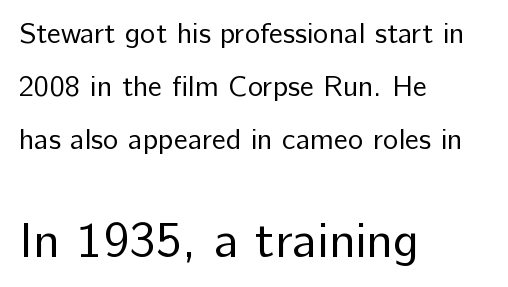
Q: Is the text bold? A: No.
Q: Is the text italic (slanted)? A: No, it is upright.
Q: Is the typeface a serif or a sans-serif typeface? A: Sans-serif.
Q: Is the text underlined? A: No.
Q: How is the paragraph aligned? A: Left-aligned.
Q: Is the spacing between letters normal or unusually wide? A: Normal.
Q: Which block of text is set in a larger size, the first (top) or the second (bottom)? A: The second (bottom) one.
Q: Width (condensed, normal, or wide)? A: Normal.
Q: Stroke contrast? A: Low.
Q: x-height? A: Medium.
Q: Monospaced? A: No.
